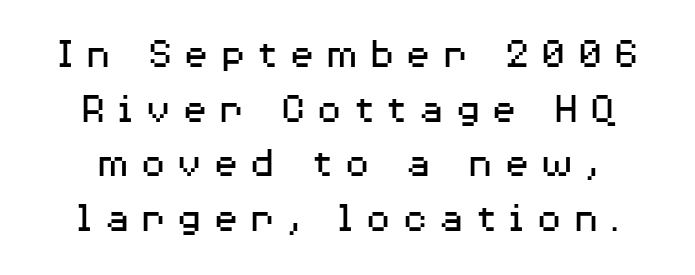
A bare baseline throughout the passage. Vertical spacing — default. The face used here is proportionally spaced, like ordinary book or web type. Designer's note — italics off, roman on. The typesetting does not lean heavy: it is not bold. Stroke terminals: plain, sans-serif.
